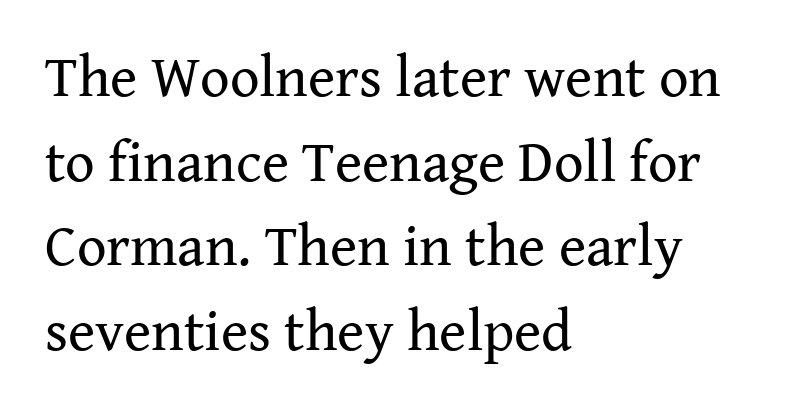
Q: Is the text bold? A: No.
Q: Is the text italic (slanted)? A: No, it is upright.
Q: Is the typeface a serif or a sans-serif typeface? A: Serif.
Q: Is the text underlined? A: No.
Q: How is the paragraph aligned? A: Left-aligned.
Q: Is the spacing between letters normal or unusually wide? A: Normal.
Q: Is the spacing between lines tight, normal or loose? A: Normal.
Q: Width (condensed, normal, or wide)? A: Normal.
Q: Stroke contrast? A: Medium.
Q: x-height? A: Medium.
Q: Monospaced? A: No.
